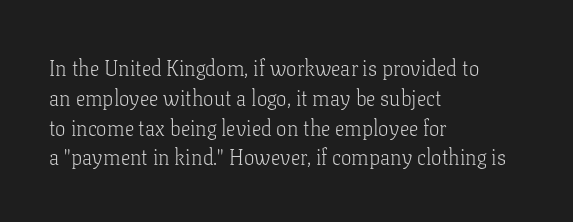
{"italic": "no", "bold": "no", "underline": "no", "align": "left", "line_spacing": "normal", "line_spacing_ratio": 1.42, "letter_spacing": "normal", "letter_spacing_em": 0.0, "glyph_px": 21}
